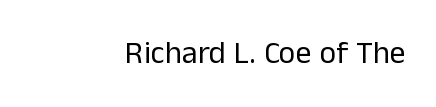
Q: Is the text bold? A: No.
Q: Is the text italic (slanted)? A: No, it is upright.
Q: Is the typeface a serif or a sans-serif typeface? A: Sans-serif.
Q: Is the text underlined? A: No.
Q: How is the paragraph aligned? A: Right-aligned.
Q: Is the spacing between letters normal or unusually wide? A: Normal.
Q: Width (condensed, normal, or wide)? A: Normal.
Q: Stroke contrast? A: Low.
Q: x-height? A: Medium.
Q: Monospaced? A: No.
